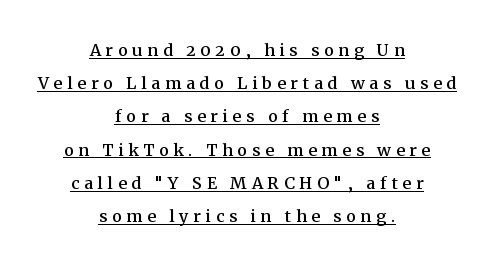
{"italic": "no", "underline": "yes", "align": "center", "line_spacing": "normal", "line_spacing_ratio": 1.51, "letter_spacing": "wide", "letter_spacing_em": 0.21, "glyph_px": 22}
